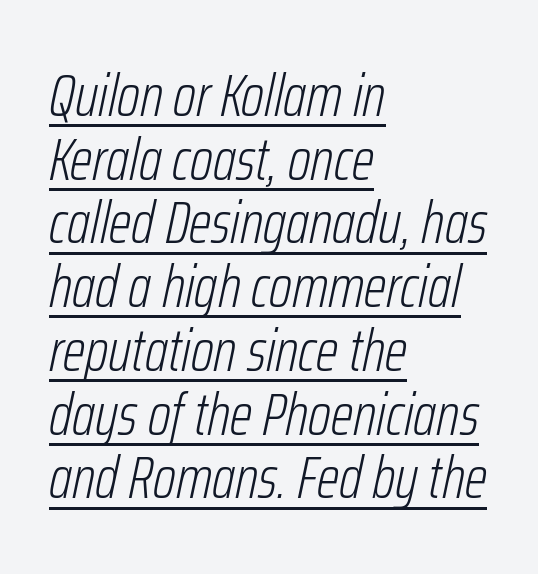
Q: Is the text bold? A: No.
Q: Is the text italic (slanted)? A: Yes, it leans right by about 12 degrees.
Q: Is the text underlined? A: Yes.
Q: How is the paragraph aligned? A: Left-aligned.
Q: Is the spacing between letters normal or unusually wide? A: Normal.
Q: Is the spacing between lines tight, normal or loose? A: Tight.
Q: Width (condensed, normal, or wide)? A: Condensed.
Q: Stroke contrast? A: Low.
Q: x-height? A: Medium.
Q: Monospaced? A: No.
